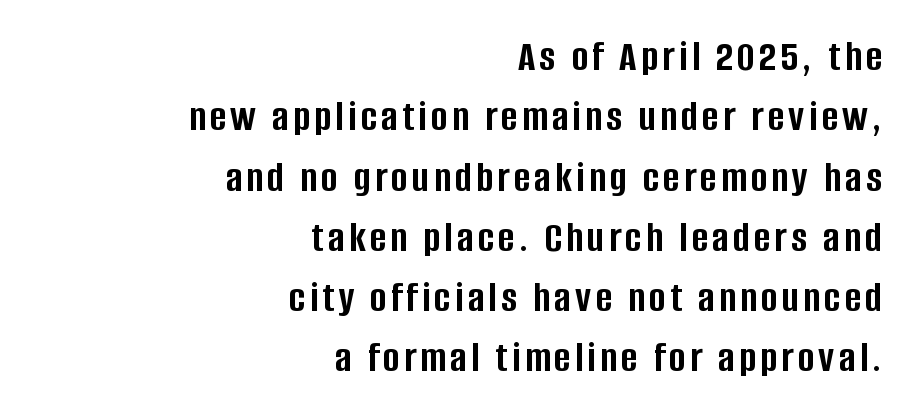
{"serif": "no", "italic": "no", "bold": "yes", "weight": "semibold", "width": "condensed", "stroke_contrast": "low", "x_height": "large", "monospaced": "no", "underline": "no", "align": "right", "line_spacing": "normal", "line_spacing_ratio": 1.37, "glyph_px": 44}
